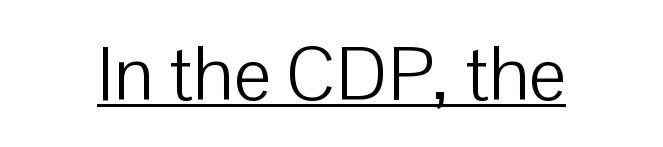
Upright lettering throughout. Observe the ordinary spacing: letters are neighbours, not strangers. The sample's only ornament is a line tracing under the words. The rendering shows plain stroke endings on the letterforms — a sans-serif design. On a weight scale, this lands at 450 or below.
